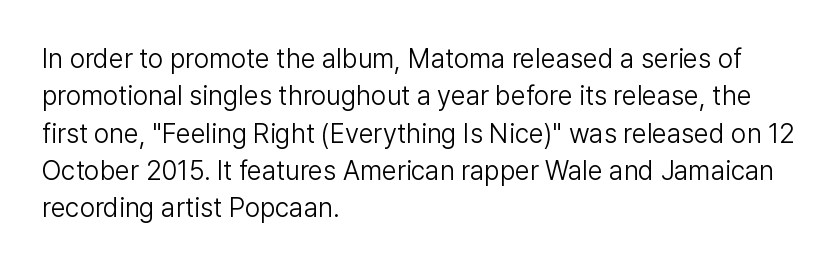
Interline gaps are of average width in this sample. Inter-character spacing is left at the font's built-in metrics. If you drew a line through each stem, it would be perfectly vertical. Words float on clear page, feet unadorned. Each line starts at the same left margin while the right side varies.
